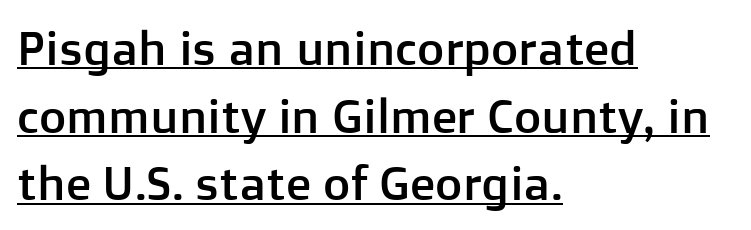
Q: Is the text italic (slanted)? A: No, it is upright.
Q: Is the typeface a serif or a sans-serif typeface? A: Sans-serif.
Q: Is the text underlined? A: Yes.
Q: How is the paragraph aligned? A: Left-aligned.
Q: Is the spacing between letters normal or unusually wide? A: Normal.
Q: Is the spacing between lines tight, normal or loose? A: Normal.
Q: Width (condensed, normal, or wide)? A: Normal.
Q: Stroke contrast? A: Low.
Q: x-height? A: Medium.
Q: Monospaced? A: No.
